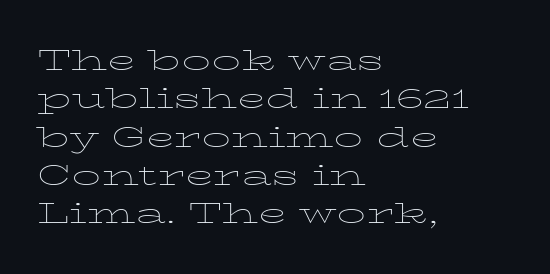
The paragraph has a hard left edge and a soft right edge. A typesetter would call this proportional, since set widths differ per character. Notice how descenders clear the ascenders below comfortably — that's standard leading. Letter spacing: default. Is this a heavy cut? Hardly; it is regular or lighter. Style check: upright.
